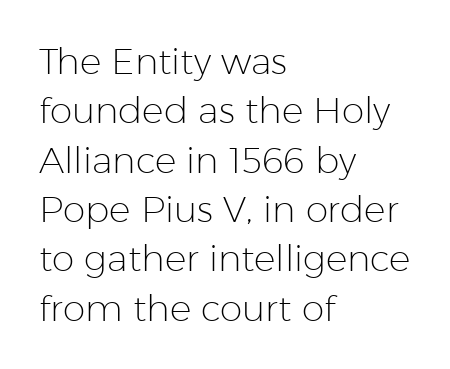
Q: Is the text bold? A: No.
Q: Is the text italic (slanted)? A: No, it is upright.
Q: Is the typeface a serif or a sans-serif typeface? A: Sans-serif.
Q: Is the text underlined? A: No.
Q: How is the paragraph aligned? A: Left-aligned.
Q: Is the spacing between letters normal or unusually wide? A: Normal.
Q: Is the spacing between lines tight, normal or loose? A: Normal.
Q: Width (condensed, normal, or wide)? A: Normal.
Q: Stroke contrast? A: Low.
Q: x-height? A: Medium.
Q: Monospaced? A: No.
